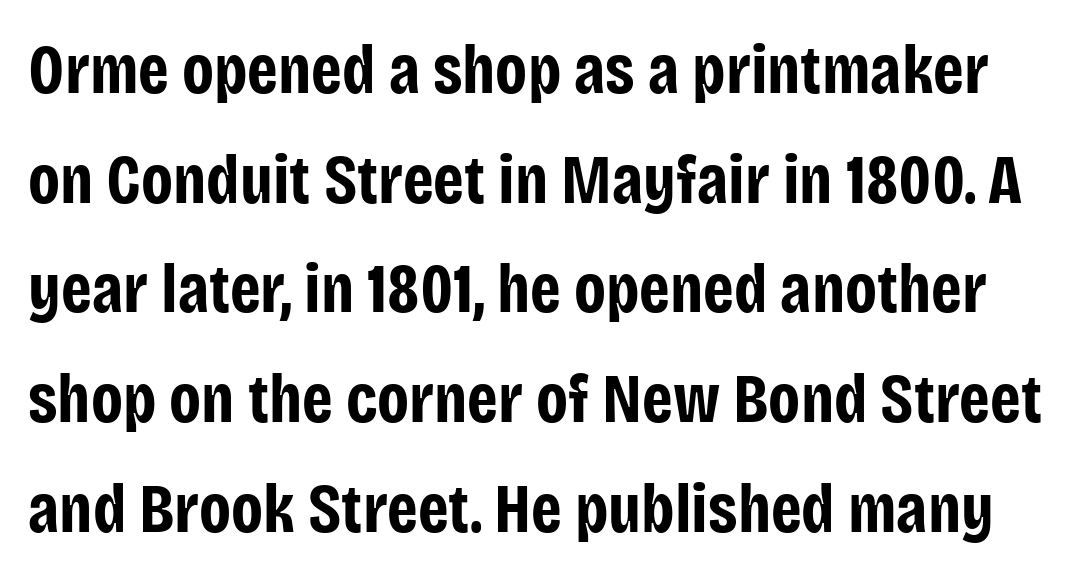
Q: Is the text bold? A: Yes.
Q: Is the text italic (slanted)? A: No, it is upright.
Q: Is the typeface a serif or a sans-serif typeface? A: Sans-serif.
Q: Is the text underlined? A: No.
Q: Is the spacing between letters normal or unusually wide? A: Normal.
Q: Is the spacing between lines tight, normal or loose? A: Normal.
Q: Width (condensed, normal, or wide)? A: Condensed.
Q: Stroke contrast? A: Low.
Q: x-height? A: Large.
Q: Monospaced? A: No.
